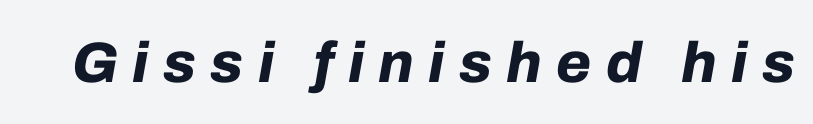
Q: Is the text bold? A: Yes.
Q: Is the text italic (slanted)? A: Yes, it leans right by about 10 degrees.
Q: Is the text underlined? A: No.
Q: Is the spacing between letters normal or unusually wide? A: Unusually wide.
Q: Width (condensed, normal, or wide)? A: Normal.
Q: Stroke contrast? A: Low.
Q: x-height? A: Medium.
Q: Monospaced? A: No.
